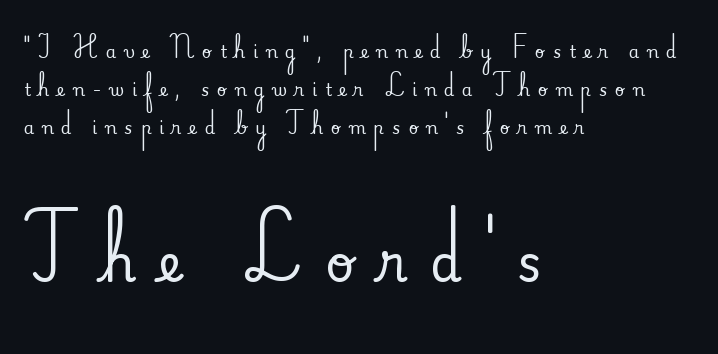
These lines were composed using upright roman letters. Typesetter's note — lower block bumped up in size, upper block left smaller. Any mark beneath the type? The region is blank. Rows of type keep a wide berth in the vertical direction.
